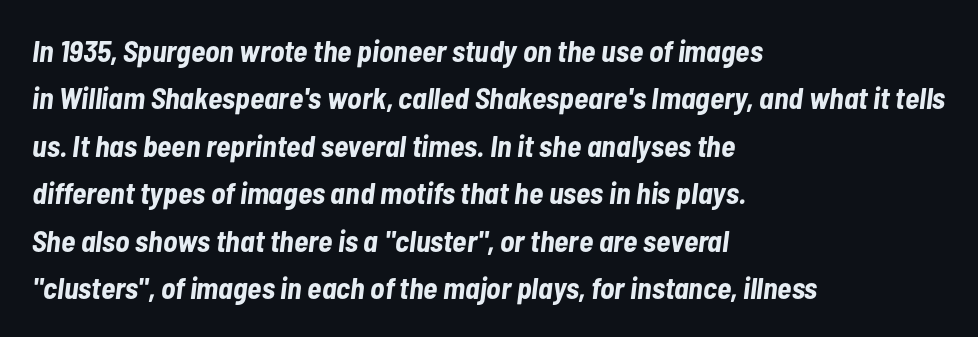
{"italic": "yes", "lean": "right", "slant_degrees": 7, "bold": "yes", "weight": "bold", "width": "condensed", "stroke_contrast": "low", "x_height": "medium", "monospaced": "no", "underline": "no", "align": "left", "line_spacing": "normal", "line_spacing_ratio": 1.58, "letter_spacing": "normal", "letter_spacing_em": 0.0, "glyph_px": 30}
